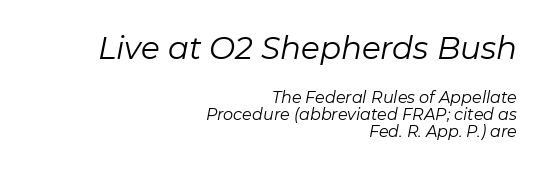
{"italic": "yes", "lean": "right", "slant_degrees": 11, "bold": "no", "weight": "regular", "width": "normal", "stroke_contrast": "low", "x_height": "medium", "monospaced": "no", "underline": "no", "align": "right", "line_spacing": "tight", "line_spacing_ratio": 1.09, "letter_spacing": "normal", "letter_spacing_em": 0.0, "larger_block": "first", "size_ratio": 1.94, "glyph_px": 31}
